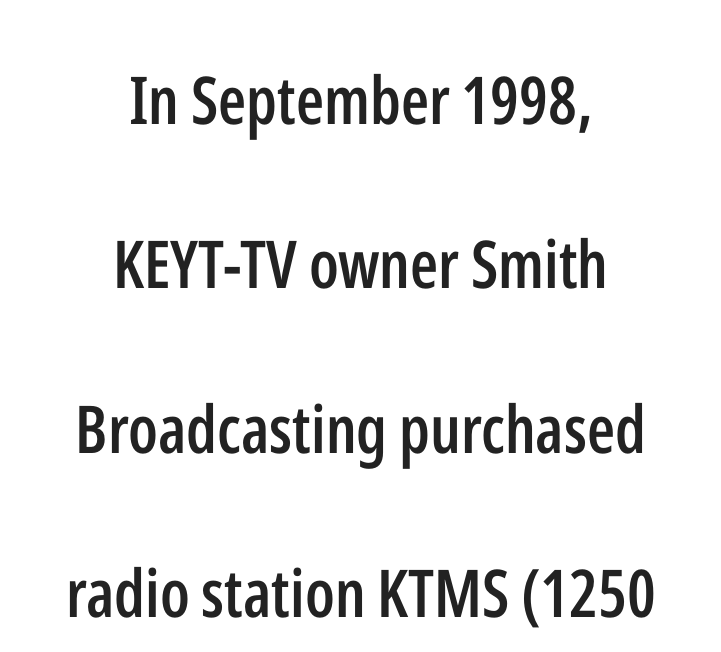
These lines are centered, leaving both edges ragged. The glyphs are unaccompanied by any horizontal stroke below them. The type sits square on the baseline with zero lean. The type family on display is of the sans-serif kind. The rendering keeps characters at their native spacing. The strokes are fattened partway — semibold, not bold.
